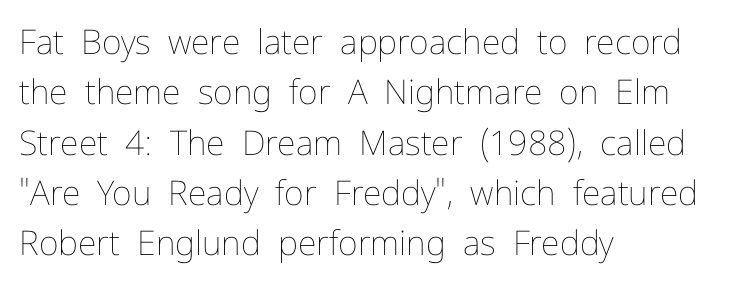
These lines are set flush left with a ragged right edge. Proportional: the letters do not fall into vertical columns. Is this a heavy cut? Hardly; it is regular or lighter. Is there much room between lines? A standard amount, neither cramped nor airy. Upright lettering throughout.
